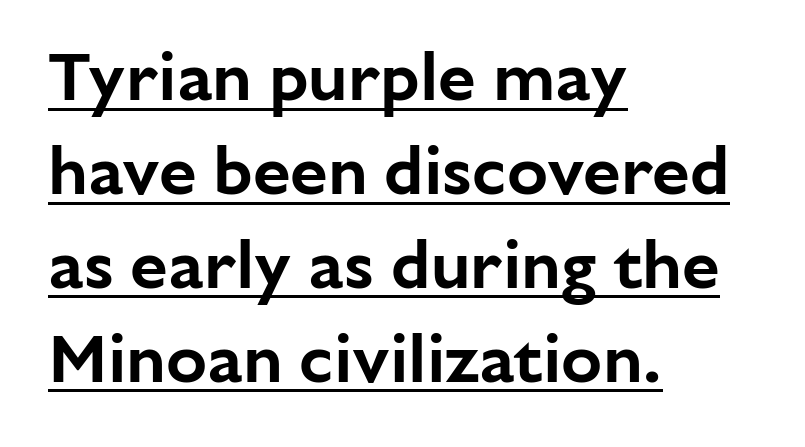
The image shows 68 px sans-serif type, upright; set left-aligned, normal line spacing (1.38x), normal letter spacing, underlined; low stroke contrast and a medium x-height.
